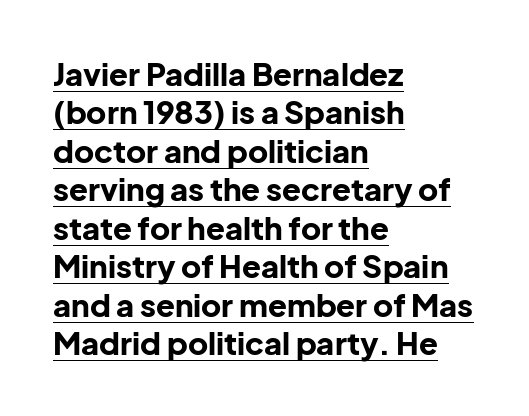
Q: Is the text bold? A: Yes.
Q: Is the text italic (slanted)? A: No, it is upright.
Q: Is the typeface a serif or a sans-serif typeface? A: Sans-serif.
Q: Is the text underlined? A: Yes.
Q: How is the paragraph aligned? A: Left-aligned.
Q: Is the spacing between letters normal or unusually wide? A: Normal.
Q: Width (condensed, normal, or wide)? A: Normal.
Q: Stroke contrast? A: Low.
Q: x-height? A: Medium.
Q: Monospaced? A: No.
